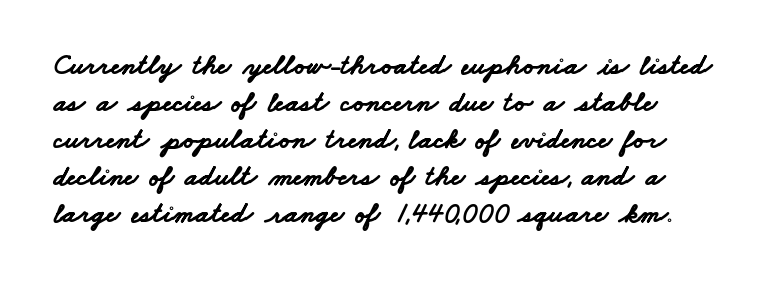
Q: Is the text bold? A: Yes.
Q: Is the typeface a serif or a sans-serif typeface? A: Sans-serif.
Q: Is the text underlined? A: No.
Q: Is the spacing between letters normal or unusually wide? A: Normal.
Q: Is the spacing between lines tight, normal or loose? A: Normal.
Q: Width (condensed, normal, or wide)? A: Wide.
Q: Stroke contrast? A: Low.
Q: x-height? A: Small.
Q: Monospaced? A: No.
